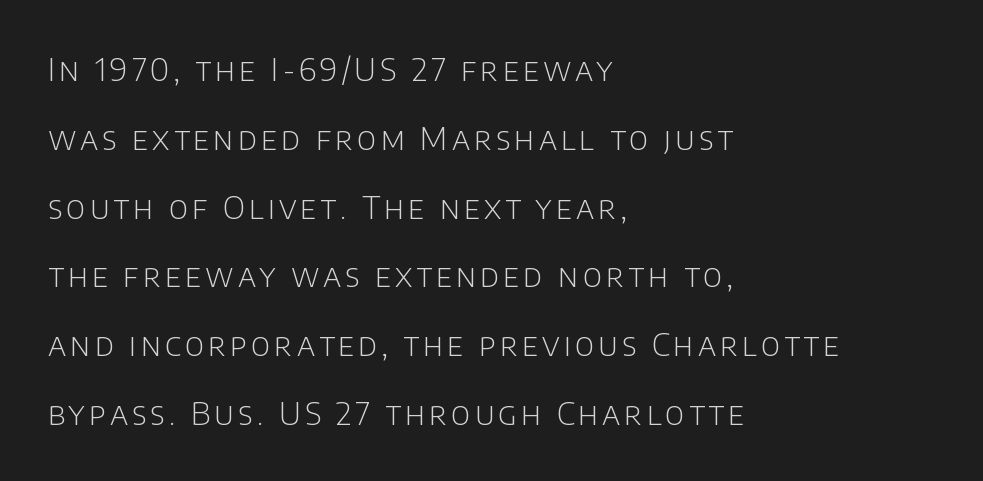
The image shows 32 px light sans-serif type, upright; set left-aligned, loose line spacing (2.15x), not underlined; low stroke contrast and a large x-height.
